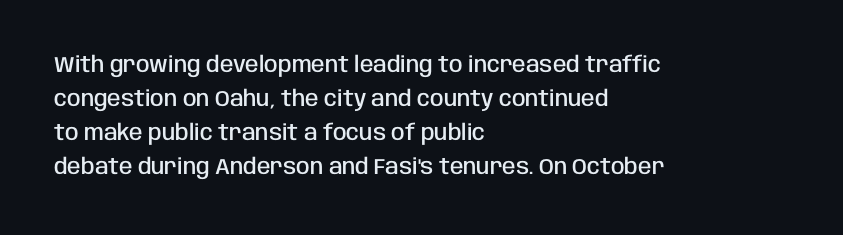
Students, note that the glyphs here touch the page at normal intervals. The line-height multiplier appears to be the usual default. Horizontal alignment here is leftward, the default for most running prose. Descenders are the only things crossing below the line. A bit beefed up — I'd call it semibold rather than bold. You can tell it's not italic because the verticals are truly vertical.
